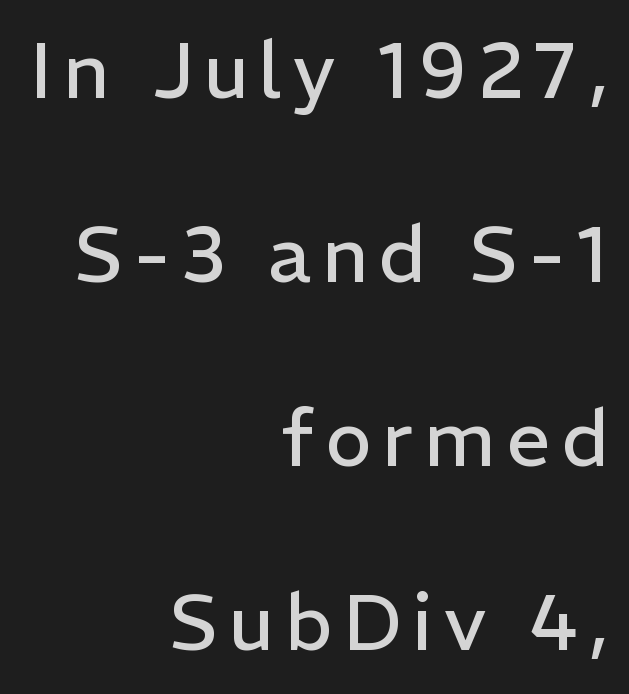
{"serif": "no", "italic": "no", "bold": "no", "weight": "regular", "width": "normal", "stroke_contrast": "low", "x_height": "medium", "monospaced": "no", "underline": "no", "align": "right", "line_spacing": "loose", "line_spacing_ratio": 2.36, "glyph_px": 78}
